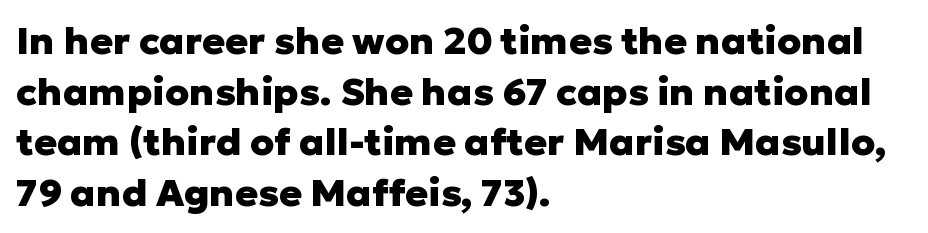
{"serif": "no", "italic": "no", "bold": "yes", "weight": "heavy", "width": "normal", "stroke_contrast": "low", "x_height": "medium", "monospaced": "no", "underline": "no", "align": "left", "line_spacing": "normal", "line_spacing_ratio": 1.33, "letter_spacing": "normal", "letter_spacing_em": 0.0, "glyph_px": 38}
